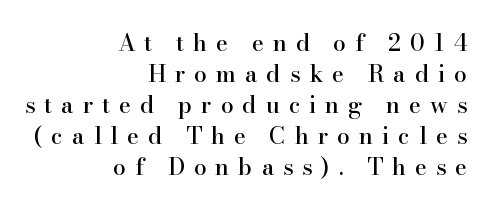
Q: Is the text italic (slanted)? A: No, it is upright.
Q: Is the text underlined? A: No.
Q: How is the paragraph aligned? A: Right-aligned.
Q: Is the spacing between letters normal or unusually wide? A: Unusually wide.
Q: Is the spacing between lines tight, normal or loose? A: Normal.
